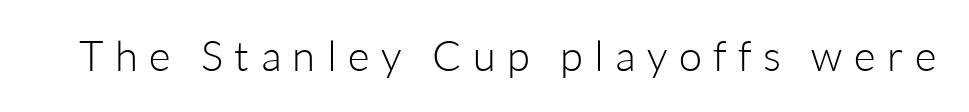
The image shows 42 px light sans-serif type, upright; set unusually wide letter spacing (+0.27 em), not underlined; low stroke contrast and a medium x-height.
